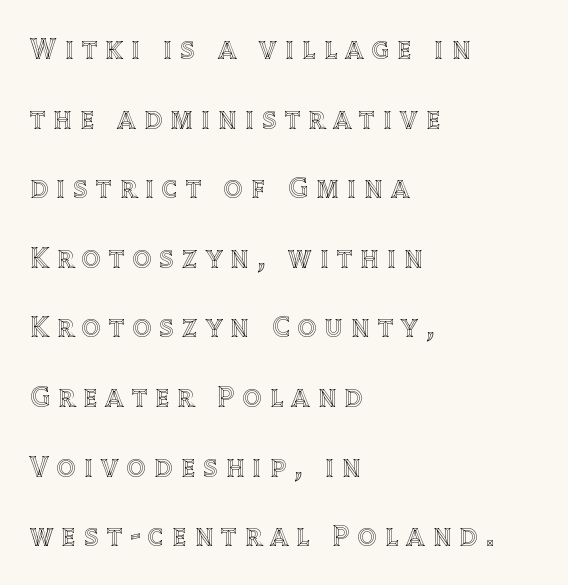
Q: Is the text italic (slanted)? A: No, it is upright.
Q: Is the text underlined? A: No.
Q: How is the paragraph aligned? A: Left-aligned.
Q: Is the spacing between letters normal or unusually wide? A: Unusually wide.
Q: Is the spacing between lines tight, normal or loose? A: Loose.
Q: Width (condensed, normal, or wide)? A: Normal.
Q: x-height? A: Large.
Q: Monospaced? A: No.
